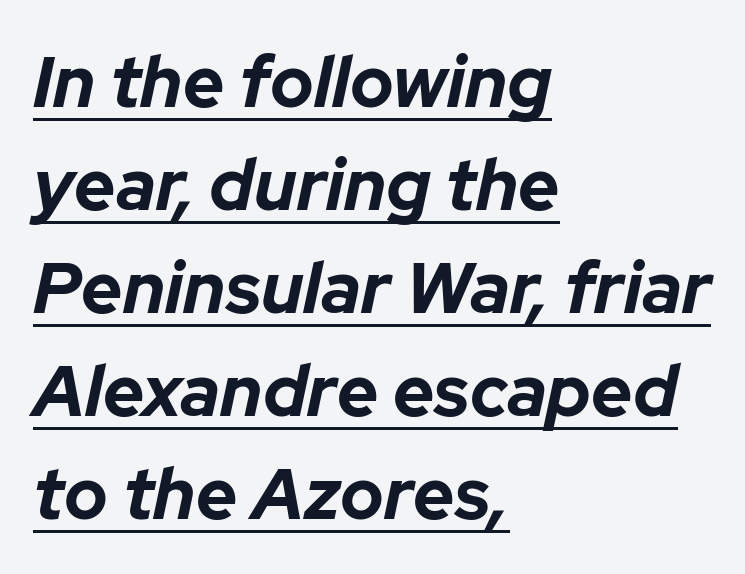
Leading: standard. You can tell it's italic because the verticals aren't actually vertical. Caption: multi-line text, flush left, ragged right. Weight: bold. In designer terms, the underline attribute is active on this setting.
